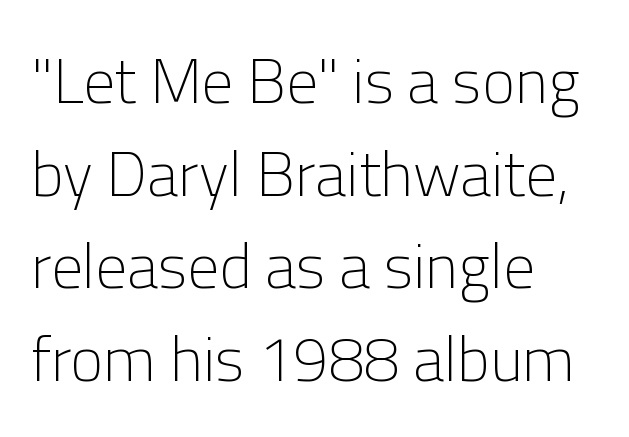
Letters rest on an invisible, unmarked baseline. The gaps between neighbouring characters are ordinary and unremarkable. Serifs: no, the terminals of the letterforms are clean. These lines are rendered in a variable-pitch font. Is there any slant? The stems are plumb. Unbolded letterforms with no extra heft.
